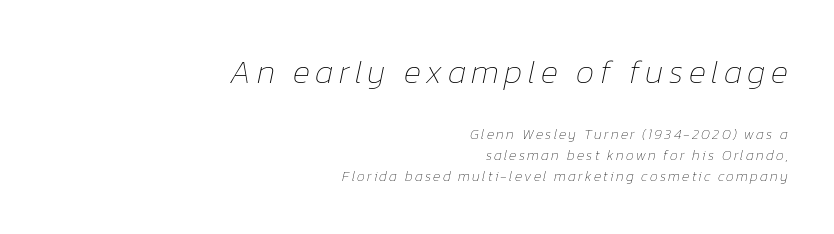
The image shows 33 px thin type, italic (leaning right); set right-aligned, normal line spacing (1.52x), not underlined; the first (top) block is 2.36x larger; low stroke contrast and a medium x-height.
